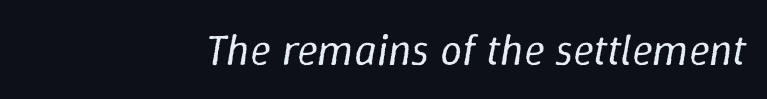
The passage shown is not bold in any degree. The baseline area is clear. The paragraph has a hard right edge and a soft left edge. Looks like regular typesetting: each glyph gets only the width it needs. This sample uses an oblique cut, with every glyph tilted off the vertical. The horizontal fit of the characters is conventional and even.
